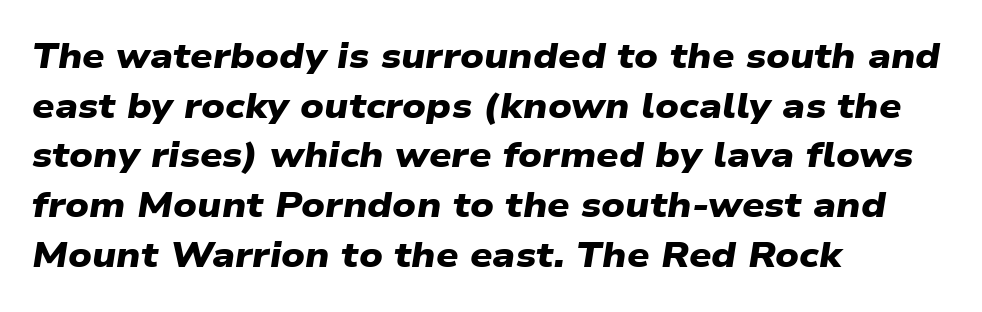
Typographic density is high because the face is bold. The area under the type is left untouched. Each letter keeps its own natural width here, so spacing adapts to shape. Glyph-to-glyph distance matches everyday printed text. Typographically, this falls in the sans-serif category. The paragraph has a hard left edge and a soft right edge.
